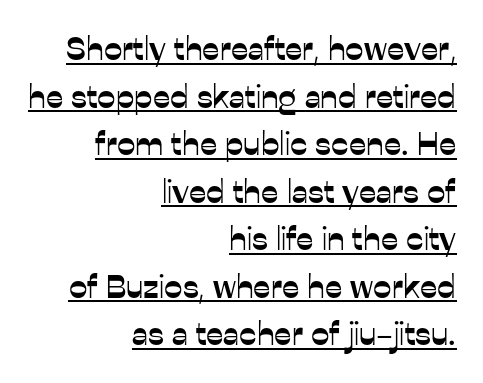
{"serif": "no", "italic": "no", "width": "normal", "stroke_contrast": "low", "x_height": "medium", "monospaced": "no", "underline": "yes", "align": "right", "line_spacing": "normal", "line_spacing_ratio": 1.44, "letter_spacing": "normal", "letter_spacing_em": 0.0, "glyph_px": 33}
